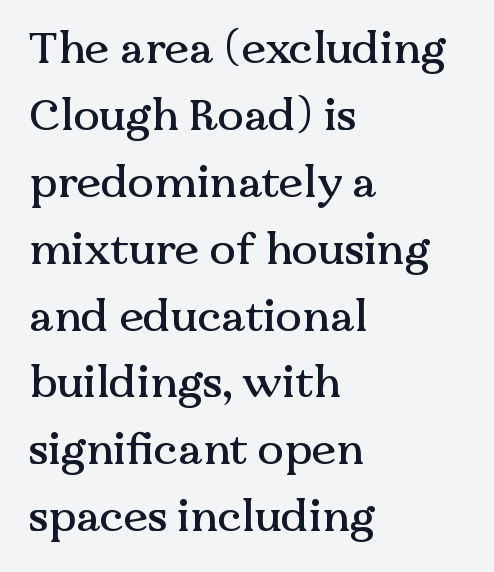
The image shows 44 px serif type, upright; set left-aligned, normal line spacing (1.52x), normal letter spacing, not underlined; medium stroke contrast and a medium x-height.
